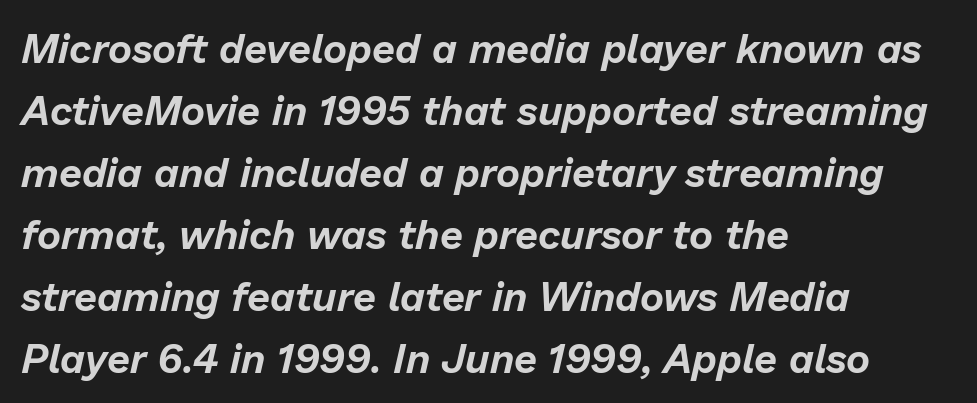
The image shows 41 px text type, italic (leaning right); set left-aligned, normal line spacing (1.51x), normal letter spacing, not underlined; low stroke contrast and a medium x-height.
